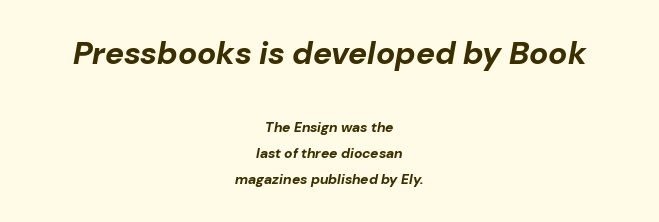
{"italic": "yes", "lean": "right", "slant_degrees": 10, "bold": "yes", "weight": "bold", "width": "normal", "stroke_contrast": "low", "x_height": "medium", "monospaced": "no", "underline": "no", "align": "center", "line_spacing_ratio": 1.88, "letter_spacing": "normal", "letter_spacing_em": 0.0, "larger_block": "first", "size_ratio": 2.29, "glyph_px": 32}
